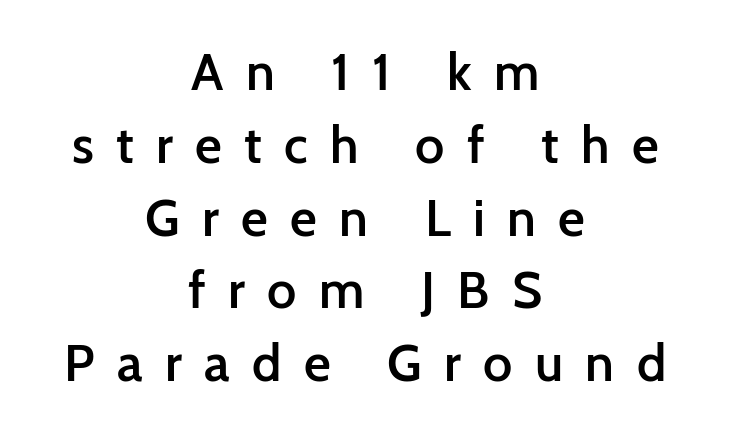
Q: Is the text bold? A: Semi-bold.
Q: Is the text italic (slanted)? A: No, it is upright.
Q: Is the typeface a serif or a sans-serif typeface? A: Sans-serif.
Q: Is the text underlined? A: No.
Q: How is the paragraph aligned? A: Centered.
Q: Is the spacing between letters normal or unusually wide? A: Unusually wide.
Q: Is the spacing between lines tight, normal or loose? A: Normal.
Q: Width (condensed, normal, or wide)? A: Normal.
Q: Stroke contrast? A: Low.
Q: x-height? A: Medium.
Q: Monospaced? A: No.
